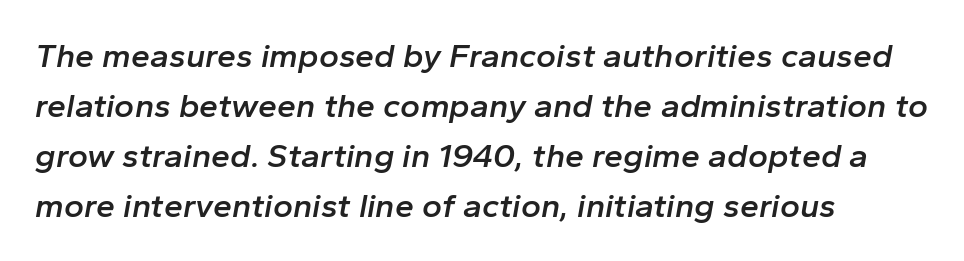
The image shows 34 px semibold type, italic (leaning right); set left-aligned, normal line spacing (1.47x), normal letter spacing, not underlined; low stroke contrast and a medium x-height.
